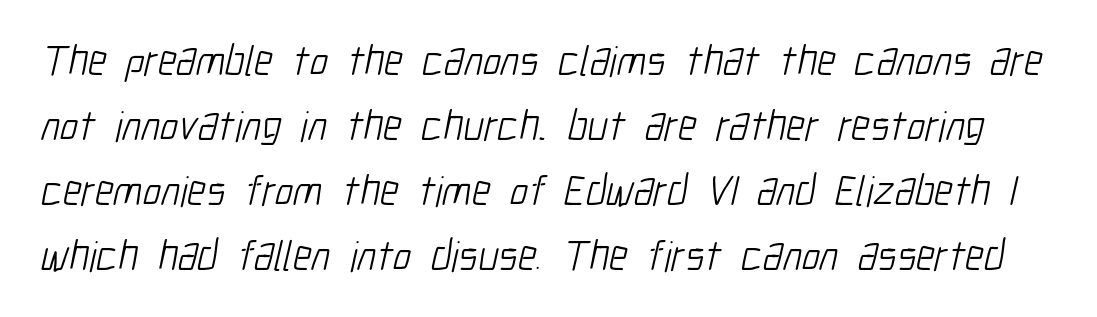
Letterform terminals end flat and unadorned throughout the passage. The vertical gap from one line to the next is medium. The letters look calm and open, with moderate or lighter stems. The tracking reads as untouched default to a designer's eye. Varying glyph widths throughout — classic text-font behaviour. No word sits above an underline.
